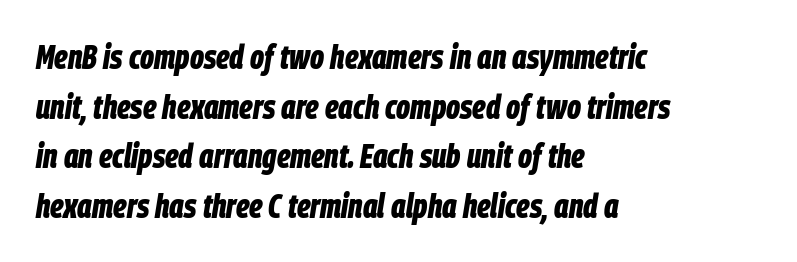
The image shows 34 px bold, condensed type, italic (leaning right); set left-aligned, normal line spacing (1.46x), normal letter spacing, not underlined; low stroke contrast and a large x-height.
